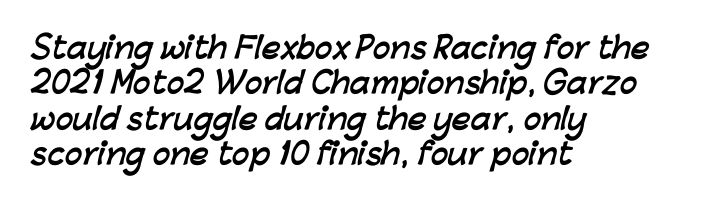
Heft: maximum for text — a bold. The typeface chosen for these lines omits serifs. The strip under each line holds only bare page. The letters advance in unequal steps, a hallmark of proportional type. The setting favours the left margin, as ordinary paragraphs usually do.
